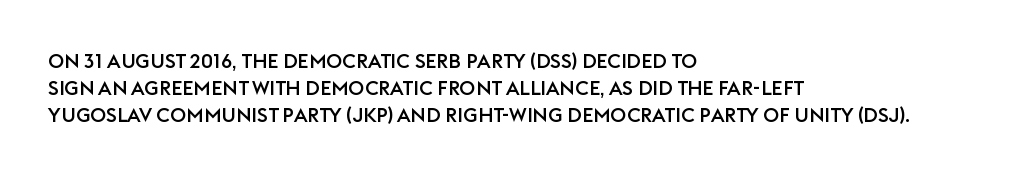
{"italic": "no", "underline": "no", "align": "left", "line_spacing": "normal", "line_spacing_ratio": 1.36, "letter_spacing": "normal", "letter_spacing_em": 0.0, "glyph_px": 20}
